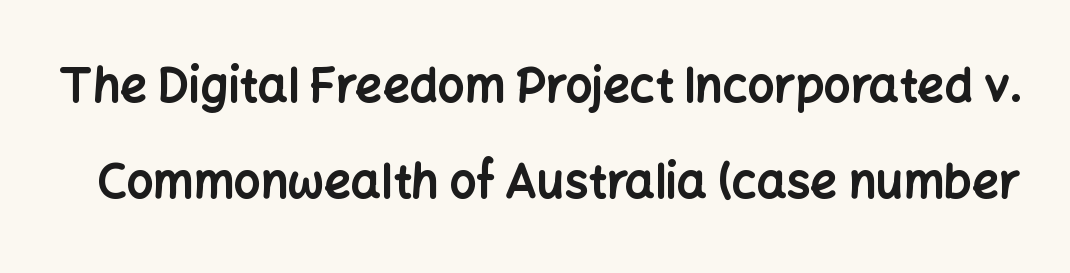
Vertically, the passage feels expansive, rows floating well apart. When letters stand straight like this, we call the style roman or upright. The face used here has the dense, thick strokes of a bold. The face used here is rendered with its standard letterfit. The letters advance in unequal steps, a hallmark of proportional type. Unlike a traditional serif, this face leaves its strokes unadorned.
